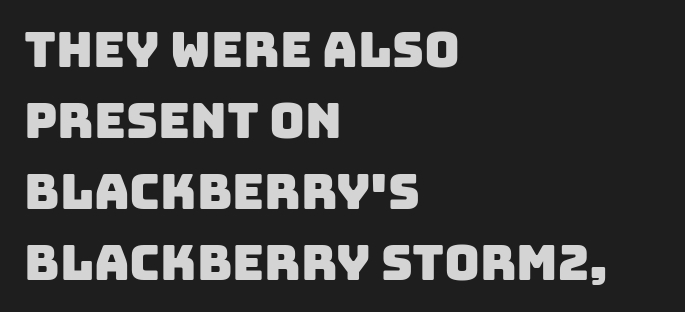
{"serif": "no", "width": "normal", "stroke_contrast": "low", "x_height": "large", "monospaced": "no", "underline": "no", "align": "left", "line_spacing": "normal", "line_spacing_ratio": 1.45, "letter_spacing": "normal", "letter_spacing_em": 0.0, "glyph_px": 49}
